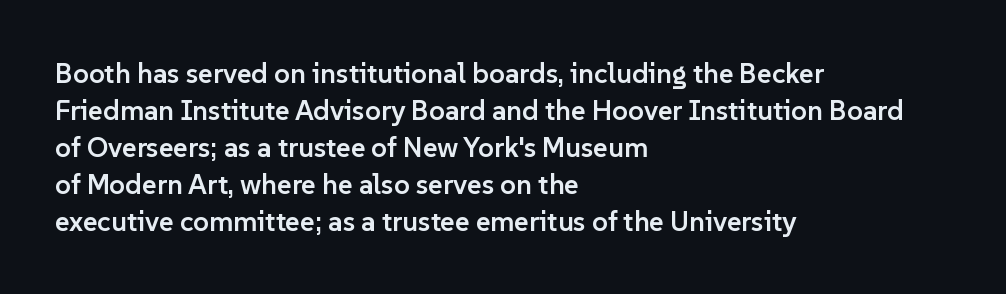
These lines are rendered in a variable-pitch font. Honestly, there is no underline to notice here at all. Every letter is mildly thick-stroked: semibold rather than bold. Reading down the block, your eye returns to a fixed left position each line.
